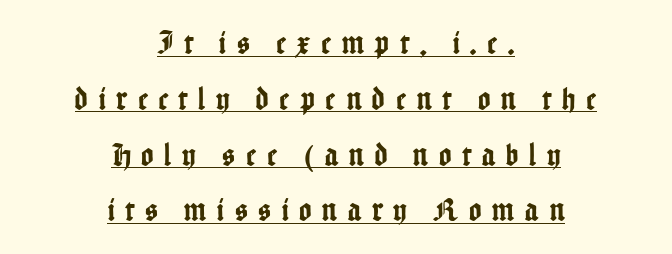
The image shows 33 px condensed sans-serif type, upright; set centered, normal line spacing (1.69x), unusually wide letter spacing (+0.33 em), underlined; low stroke contrast and a medium x-height.
